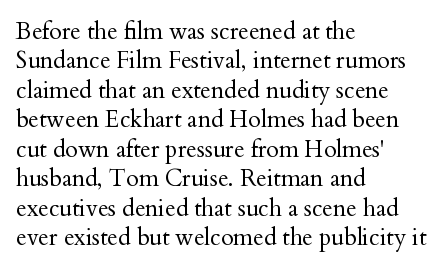
{"italic": "no", "bold": "no", "underline": "no", "align": "left", "line_spacing": "normal", "line_spacing_ratio": 1.28, "letter_spacing": "normal", "letter_spacing_em": 0.0, "glyph_px": 23}
